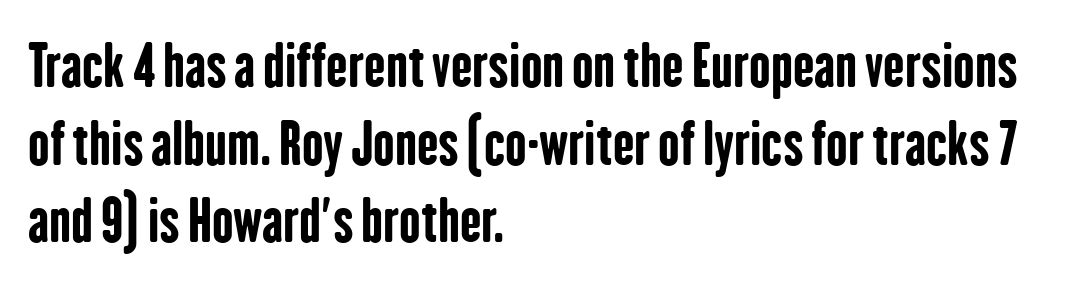
Q: Is the text bold? A: Yes.
Q: Is the text italic (slanted)? A: No, it is upright.
Q: Is the typeface a serif or a sans-serif typeface? A: Sans-serif.
Q: Is the text underlined? A: No.
Q: How is the paragraph aligned? A: Left-aligned.
Q: Is the spacing between letters normal or unusually wide? A: Normal.
Q: Is the spacing between lines tight, normal or loose? A: Normal.
Q: Width (condensed, normal, or wide)? A: Condensed.
Q: Stroke contrast? A: Low.
Q: x-height? A: Medium.
Q: Monospaced? A: No.
